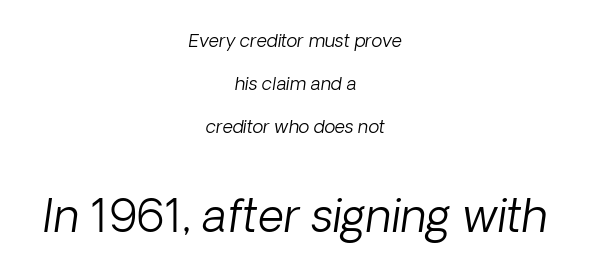
Q: Is the text bold? A: No.
Q: Is the text italic (slanted)? A: Yes, it leans right by about 8 degrees.
Q: Is the text underlined? A: No.
Q: How is the paragraph aligned? A: Centered.
Q: Is the spacing between letters normal or unusually wide? A: Normal.
Q: Is the spacing between lines tight, normal or loose? A: Loose.
Q: Which block of text is set in a larger size, the first (top) or the second (bottom)? A: The second (bottom) one.
Q: Width (condensed, normal, or wide)? A: Normal.
Q: Stroke contrast? A: Low.
Q: x-height? A: Medium.
Q: Monospaced? A: No.
